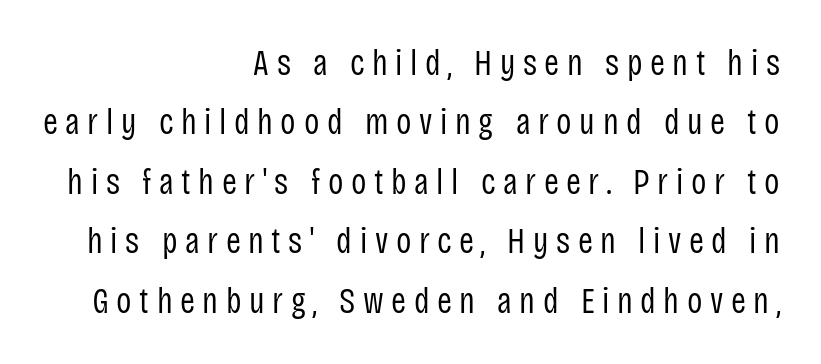
The image shows 36 px regular-weight, condensed sans-serif type, upright; set right-aligned, normal line spacing (1.65x), unusually wide letter spacing (+0.21 em), not underlined; low stroke contrast and a large x-height.
